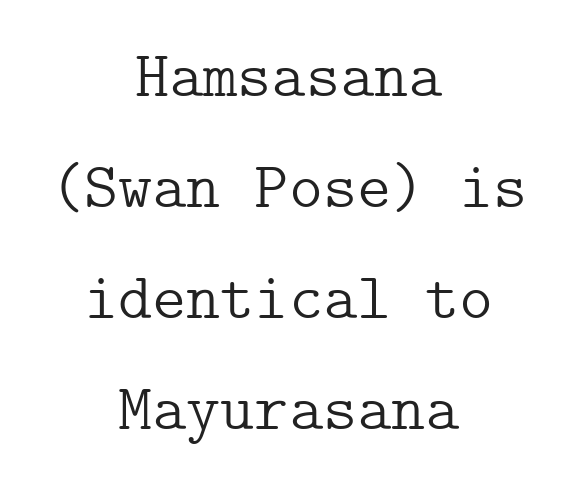
The font's upright variant was chosen for this text. The text was rendered using a seriffed face with decorative stroke endings. The weight tops out at a normal text grade. Decoration check: the copy has no underline. Nothing unusual about the tracking: characters are spaced as the font intends. Alignment: centered.
